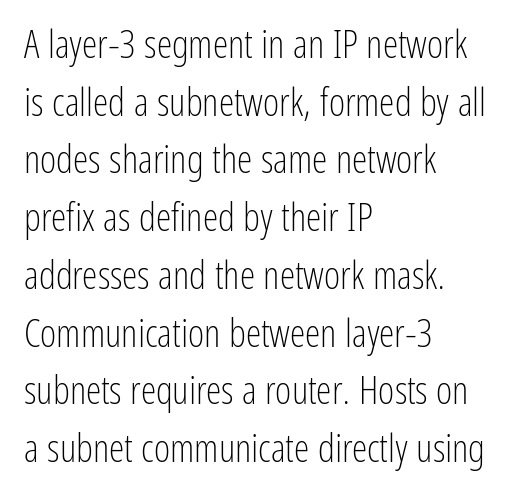
Summary of weight: not heavy and not bold. Check under the words: just untouched page. This sample keeps an unexceptional amount of space between lines. Rendered with straight, roman letterforms. Font category for this specimen: sans-serif. The passage shown has conventional tracking throughout.
